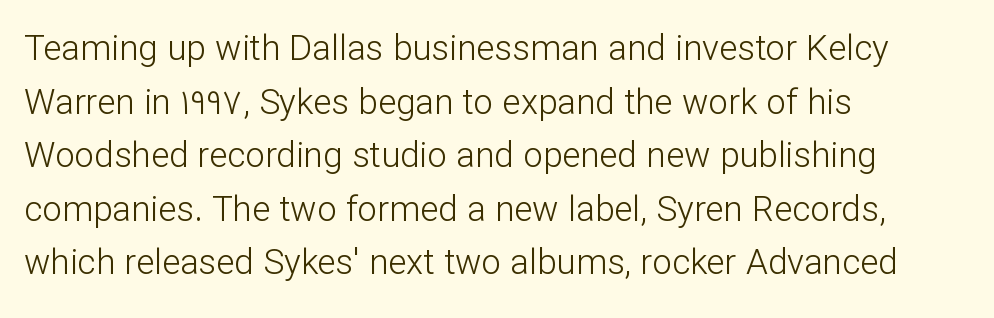
Note the varied advance widths — an 'i' is clearly narrower than an 'm'. This is sans-serif lettering, the kind often seen on screens and signage. A typesetter would call this zero additional tracking. Every row of glyphs begins at an identical x-position on the left. Anything drawn beneath the words? Only blank space. The font is comparable to plain body text, perhaps lighter.
